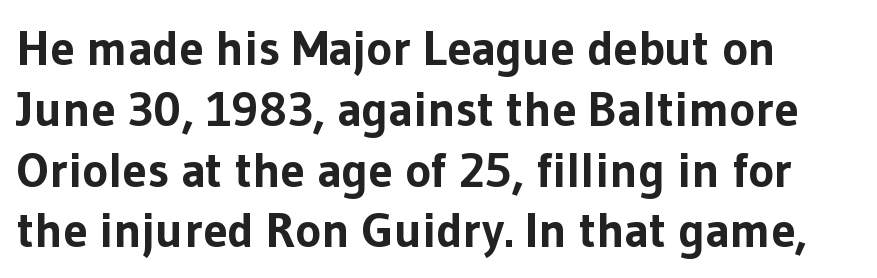
Standard letterfit; no display-style spreading of the glyphs. Nope, no serifs anywhere on these letters. Designer's note — italics off, roman on. Does the weight exceed regular? Yes, all the way to bold. The rendering uses natural spacing where letterforms have individual widths.
